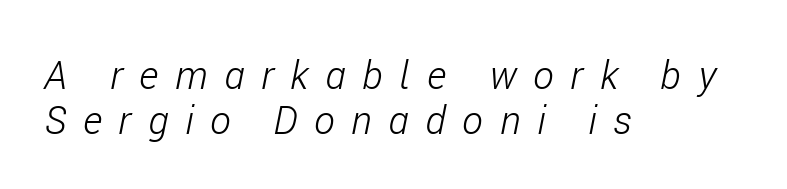
Q: Is the text bold? A: No.
Q: Is the text italic (slanted)? A: Yes, it leans right by about 11 degrees.
Q: Is the text underlined? A: No.
Q: How is the paragraph aligned? A: Left-aligned.
Q: Is the spacing between letters normal or unusually wide? A: Unusually wide.
Q: Width (condensed, normal, or wide)? A: Condensed.
Q: Stroke contrast? A: Low.
Q: x-height? A: Medium.
Q: Monospaced? A: No.
